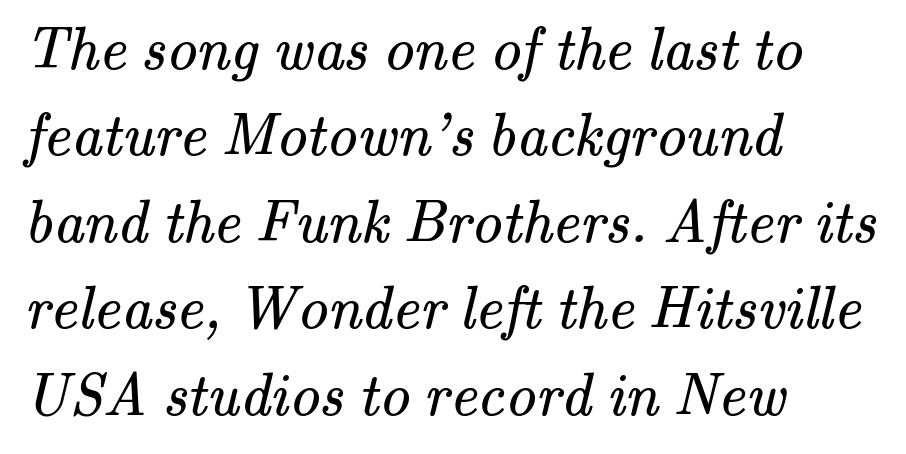
{"serif": "yes", "bold": "no", "weight": "regular", "width": "normal", "stroke_contrast": "medium", "x_height": "small", "monospaced": "no", "underline": "no", "align": "left", "line_spacing": "normal", "line_spacing_ratio": 1.44, "letter_spacing": "normal", "letter_spacing_em": 0.0, "glyph_px": 60}
